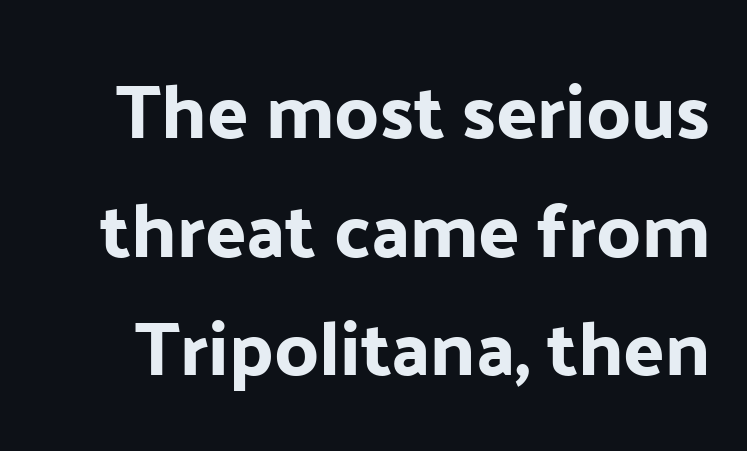
Q: Is the text italic (slanted)? A: No, it is upright.
Q: Is the typeface a serif or a sans-serif typeface? A: Sans-serif.
Q: Is the text underlined? A: No.
Q: Is the spacing between letters normal or unusually wide? A: Normal.
Q: Is the spacing between lines tight, normal or loose? A: Normal.
Q: Width (condensed, normal, or wide)? A: Normal.
Q: Stroke contrast? A: Low.
Q: x-height? A: Medium.
Q: Monospaced? A: No.
